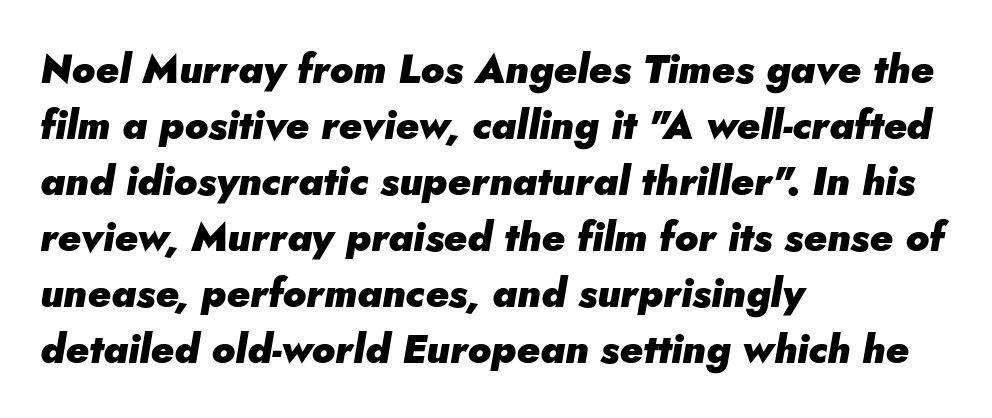
The rendering applies a slant to the glyphs. The passage shown stacks its lines at a standard gap. Short note: letters normally spaced. This sample has the flowing, uneven cadence of proportional lettering.
